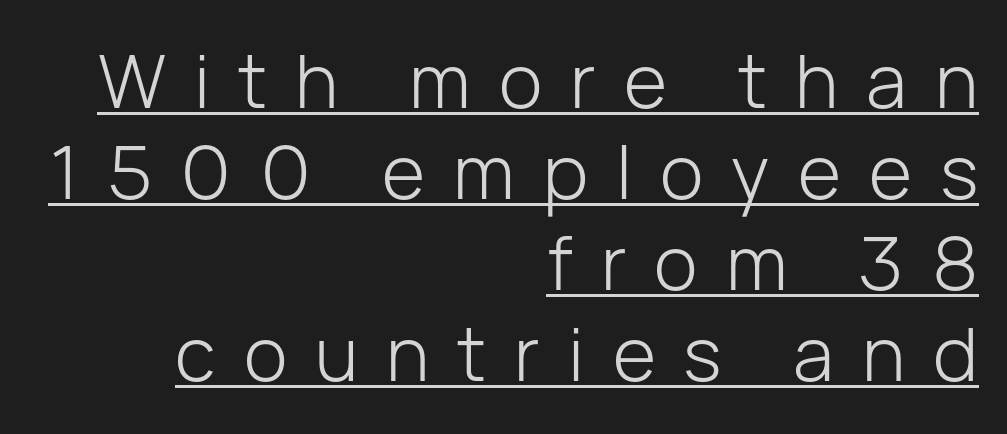
Q: Is the text bold? A: No.
Q: Is the text italic (slanted)? A: No, it is upright.
Q: Is the typeface a serif or a sans-serif typeface? A: Sans-serif.
Q: Is the text underlined? A: Yes.
Q: How is the paragraph aligned? A: Right-aligned.
Q: Is the spacing between letters normal or unusually wide? A: Unusually wide.
Q: Width (condensed, normal, or wide)? A: Normal.
Q: Stroke contrast? A: Low.
Q: x-height? A: Medium.
Q: Monospaced? A: No.
